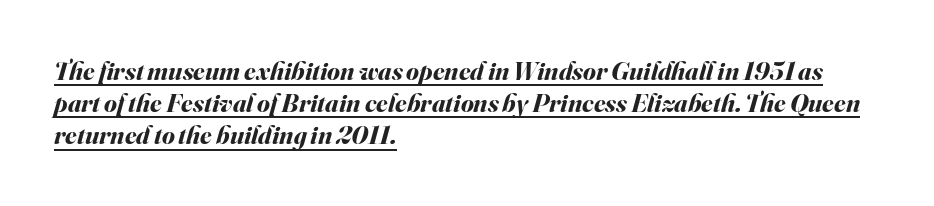
Q: Is the text bold? A: Yes.
Q: Is the text italic (slanted)? A: Yes, it leans right by about 16 degrees.
Q: Is the text underlined? A: Yes.
Q: How is the paragraph aligned? A: Left-aligned.
Q: Is the spacing between letters normal or unusually wide? A: Normal.
